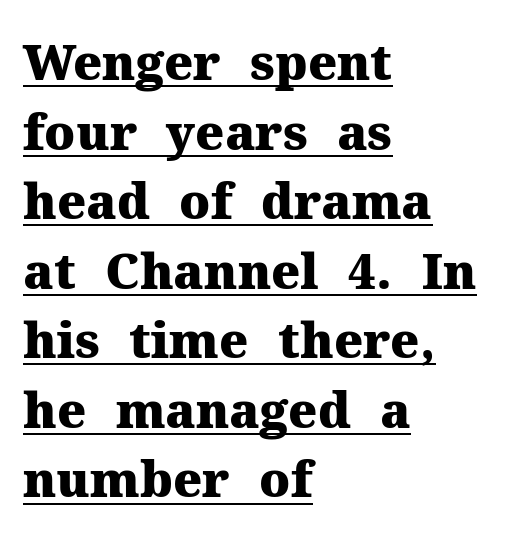
The lettering holds an erect, upright posture throughout. These lines keep a tight, regular rhythm from letter to letter. The passage is arranged the way most books set body copy — flush left. Note the varied advance widths — an 'i' is clearly narrower than an 'm'.
